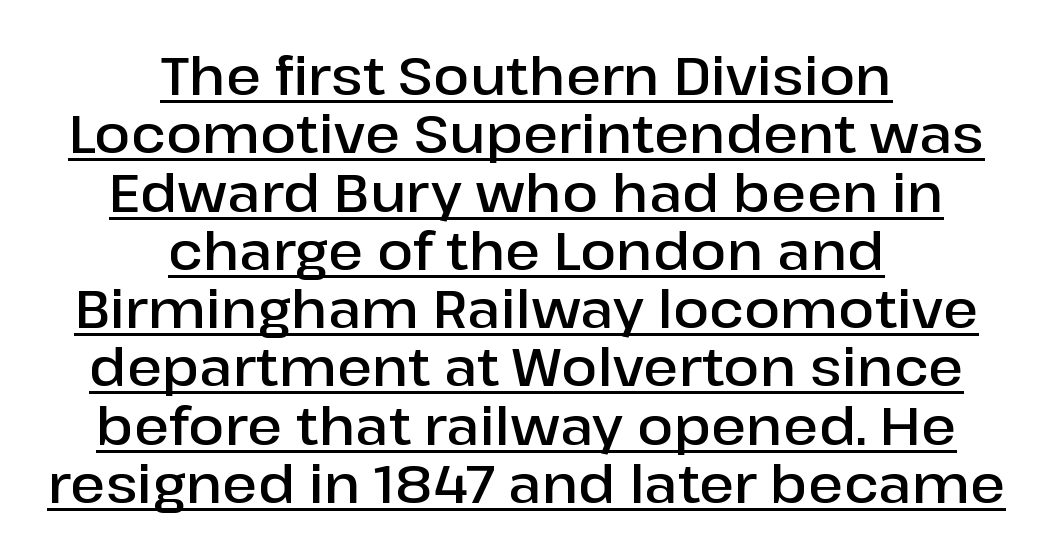
Q: Is the text bold? A: Semi-bold.
Q: Is the text italic (slanted)? A: No, it is upright.
Q: Is the typeface a serif or a sans-serif typeface? A: Sans-serif.
Q: Is the text underlined? A: Yes.
Q: How is the paragraph aligned? A: Centered.
Q: Is the spacing between letters normal or unusually wide? A: Normal.
Q: Is the spacing between lines tight, normal or loose? A: Tight.
Q: Width (condensed, normal, or wide)? A: Normal.
Q: Stroke contrast? A: Low.
Q: x-height? A: Medium.
Q: Monospaced? A: No.
